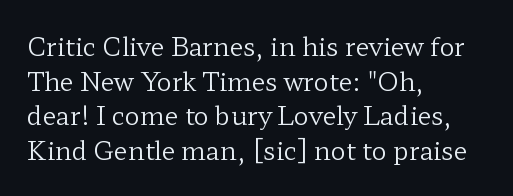
Q: Is the text bold? A: No.
Q: Is the text italic (slanted)? A: No, it is upright.
Q: Is the text underlined? A: No.
Q: How is the paragraph aligned? A: Left-aligned.
Q: Is the spacing between letters normal or unusually wide? A: Normal.
Q: Is the spacing between lines tight, normal or loose? A: Normal.
